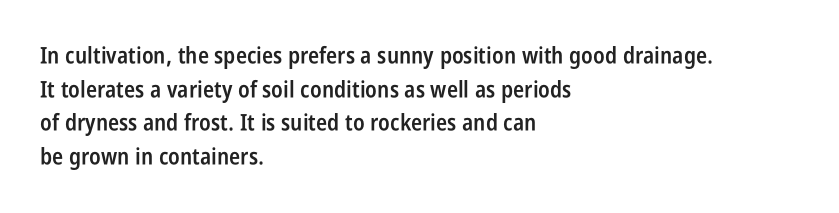
Q: Is the text bold? A: Semi-bold.
Q: Is the text italic (slanted)? A: No, it is upright.
Q: Is the text underlined? A: No.
Q: How is the paragraph aligned? A: Left-aligned.
Q: Is the spacing between letters normal or unusually wide? A: Normal.
Q: Is the spacing between lines tight, normal or loose? A: Normal.
